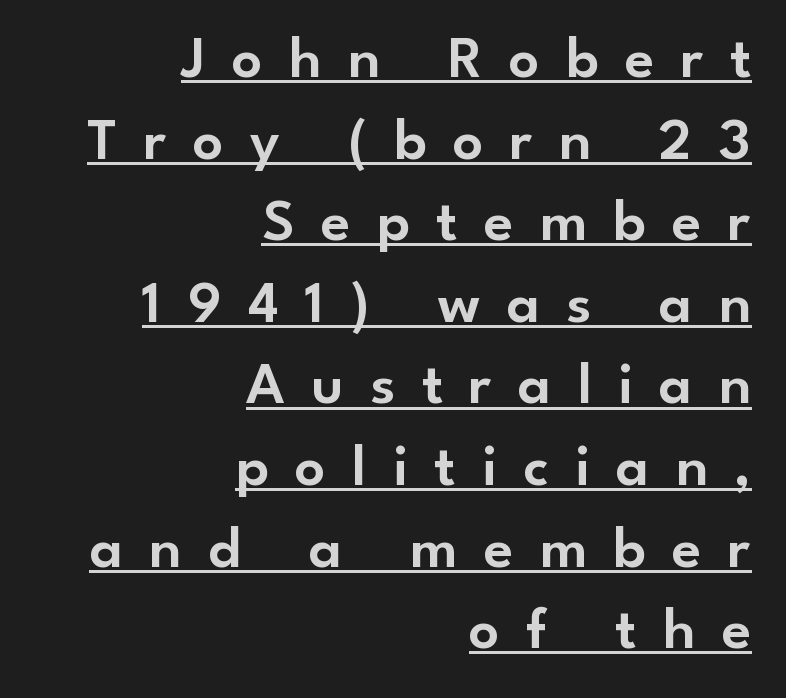
The image shows 60 px sans-serif type, upright; set right-aligned, normal line spacing (1.36x), unusually wide letter spacing (+0.44 em), underlined; low stroke contrast and a small x-height.
